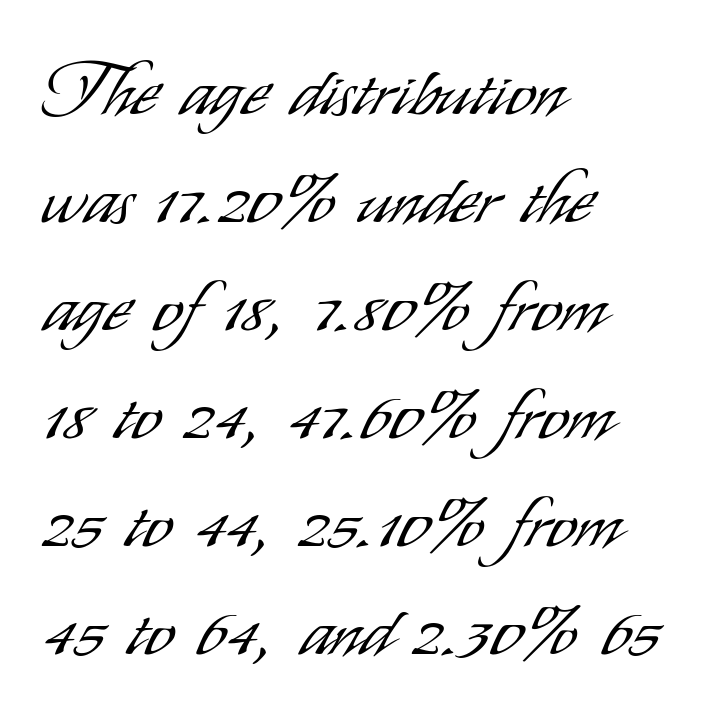
The image shows 74 px light, condensed sans-serif type; set left-aligned, normal line spacing (1.46x), normal letter spacing, not underlined; low stroke contrast and a small x-height.
